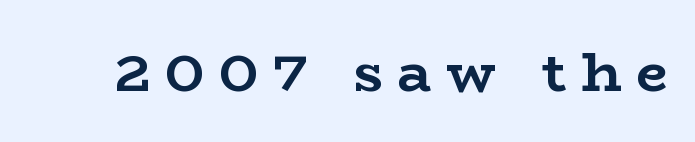
Q: Is the text bold? A: Yes.
Q: Is the text italic (slanted)? A: No, it is upright.
Q: Is the typeface a serif or a sans-serif typeface? A: Serif.
Q: Is the text underlined? A: No.
Q: Is the spacing between letters normal or unusually wide? A: Unusually wide.
Q: Width (condensed, normal, or wide)? A: Wide.
Q: Stroke contrast? A: Low.
Q: x-height? A: Medium.
Q: Monospaced? A: No.
